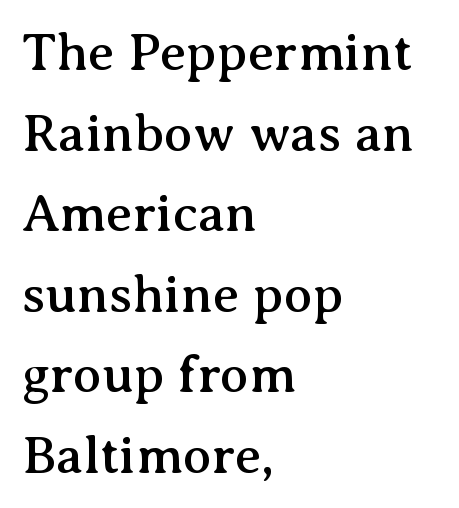
The image shows 53 px serif type, upright; set left-aligned, normal line spacing (1.52x), normal letter spacing, not underlined; medium stroke contrast and a medium x-height.
